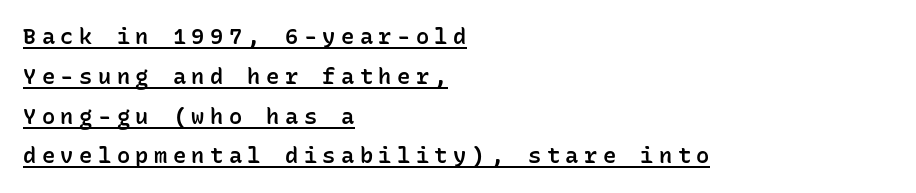
Italic? Not at all — the glyphs are vertical. Notice how a bar underscores the lettering throughout. All the whitespace from short lines collects on the right. Stems and bowls a touch heavier than normal — semibold.
